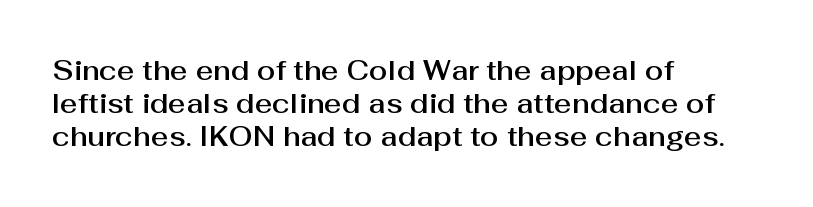
The image shows 27 px text type, upright; set left-aligned, line spacing 1.23x, normal letter spacing, not underlined.
